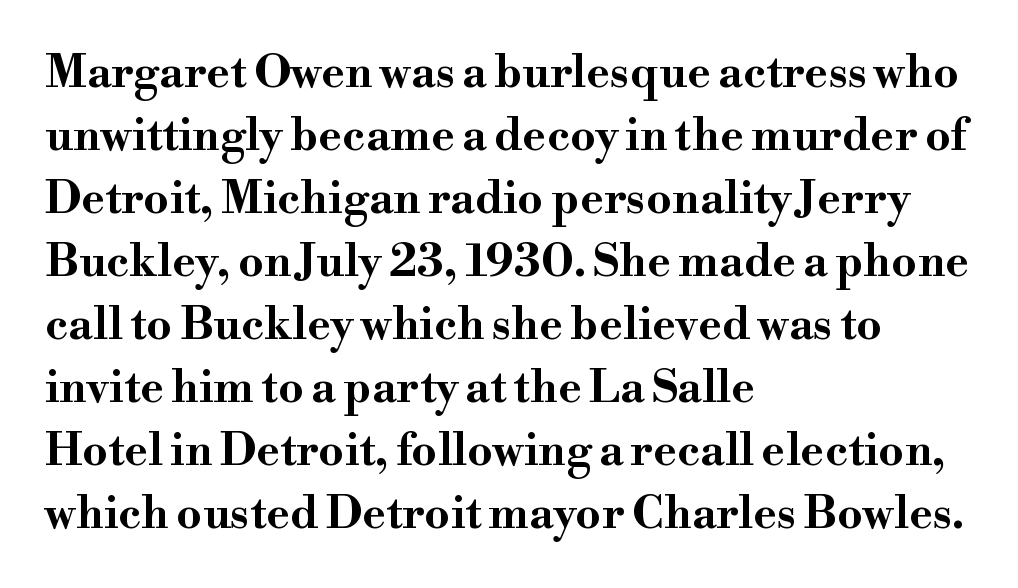
The string is rendered with underlining switched off. Horizontal bands of white between lines are of average thickness. Italic: no, the glyphs are upright roman. Leftover space on each line is placed entirely after the last word. These words are printed bold, with thick strokes throughout. The passage shown has conventional tracking throughout.
